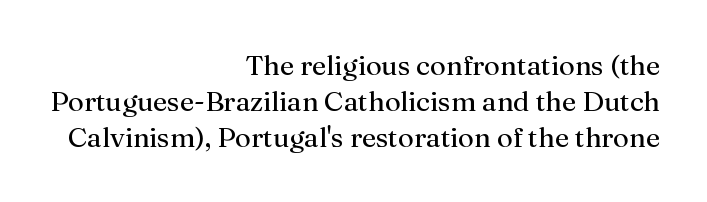
Rule under the text: the space is simply empty. Normally led — the rows are evenly, conventionally spaced. The face looks like a standard text weight, possibly lighter. The designer went with a serif here, giving each stem small feet.
